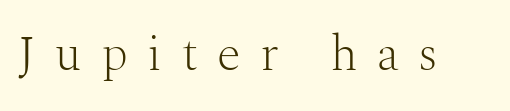
Substantial extra tracking has been applied to these lines. The letters stand straight up with perfectly vertical stems. Is this a sans? No — the strokes have serifs. This sample has the flowing, uneven cadence of proportional lettering. Stroke mass is kept to a normal reading level or below. Each row of text sits above clean, open space.
